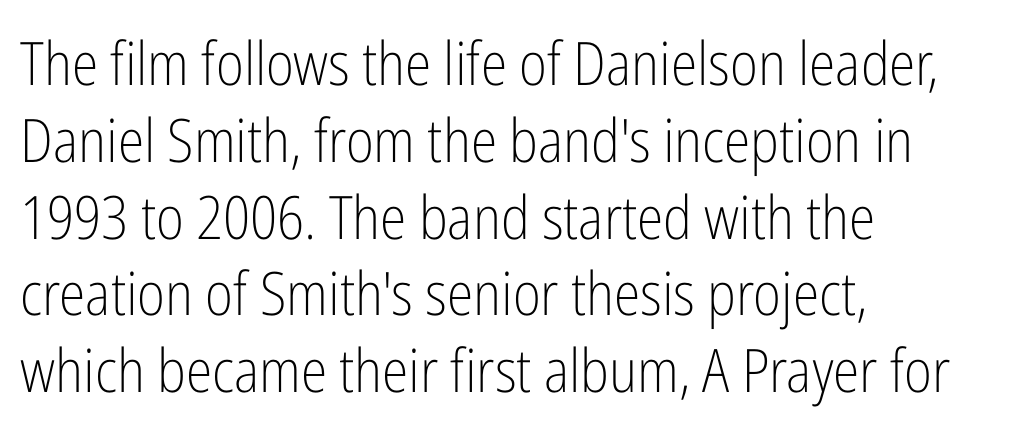
{"serif": "no", "italic": "no", "bold": "no", "weight": "light", "width": "condensed", "stroke_contrast": "low", "x_height": "medium", "monospaced": "no", "underline": "no", "align": "left", "line_spacing": "normal", "line_spacing_ratio": 1.28, "letter_spacing": "normal", "letter_spacing_em": 0.0, "glyph_px": 60}
